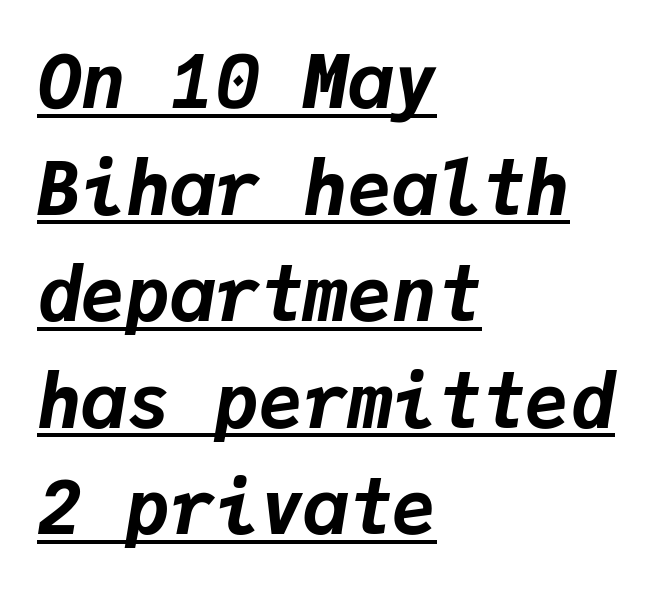
Q: Is the text bold? A: Yes.
Q: Is the text italic (slanted)? A: Yes, it leans right by about 9 degrees.
Q: Is the text underlined? A: Yes.
Q: How is the paragraph aligned? A: Left-aligned.
Q: Is the spacing between letters normal or unusually wide? A: Normal.
Q: Is the spacing between lines tight, normal or loose? A: Normal.
Q: Width (condensed, normal, or wide)? A: Normal.
Q: Stroke contrast? A: Low.
Q: x-height? A: Medium.
Q: Monospaced? A: Yes.
